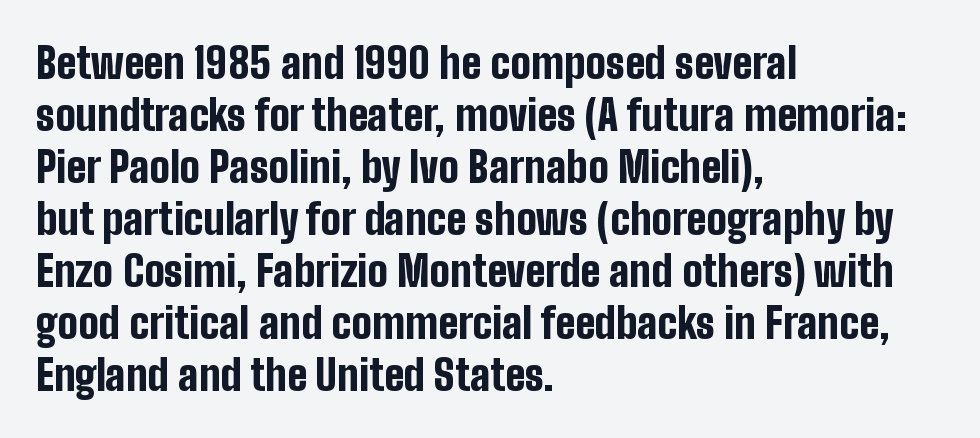
The image shows 43 px bold, condensed sans-serif type, upright; set left-aligned, line spacing 1.21x, normal letter spacing, not underlined; low stroke contrast and a medium x-height.
